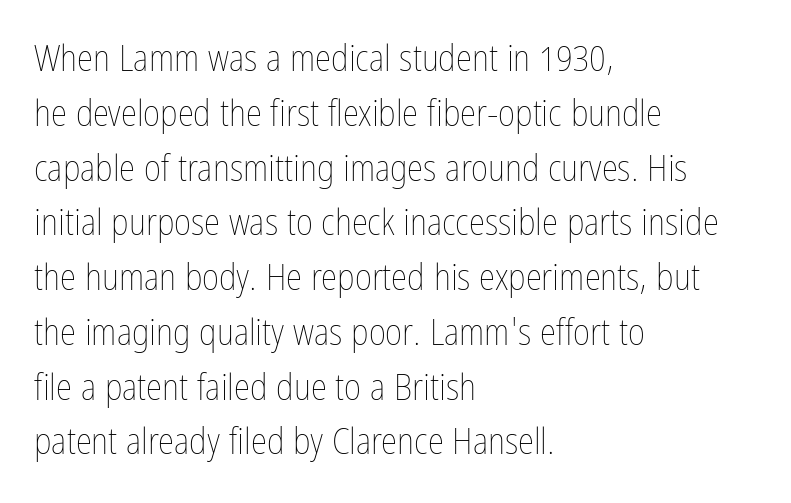
{"italic": "no", "bold": "no", "weight": "thin", "width": "condensed", "stroke_contrast": "low", "x_height": "medium", "monospaced": "no", "underline": "no", "align": "left", "line_spacing": "normal", "line_spacing_ratio": 1.48, "letter_spacing": "normal", "letter_spacing_em": 0.0, "glyph_px": 37}
